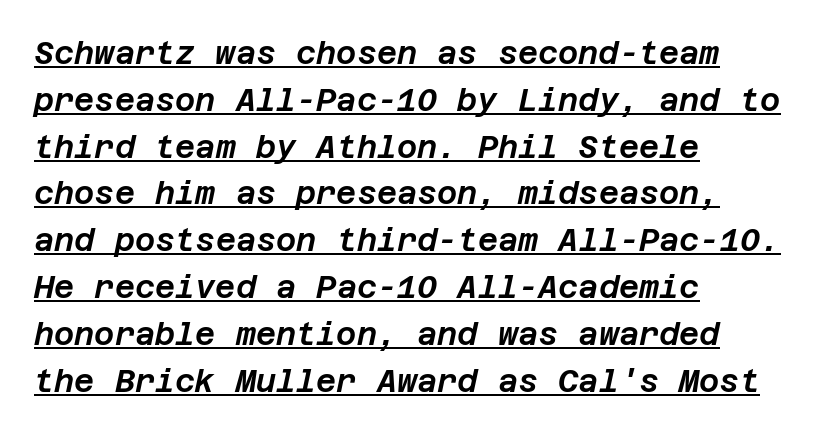
{"italic": "yes", "lean": "right", "slant_degrees": 12, "width": "normal", "stroke_contrast": "low", "x_height": "large", "underline": "yes", "align": "left", "line_spacing": "normal", "line_spacing_ratio": 1.51, "letter_spacing": "normal", "letter_spacing_em": 0.0, "glyph_px": 31}
